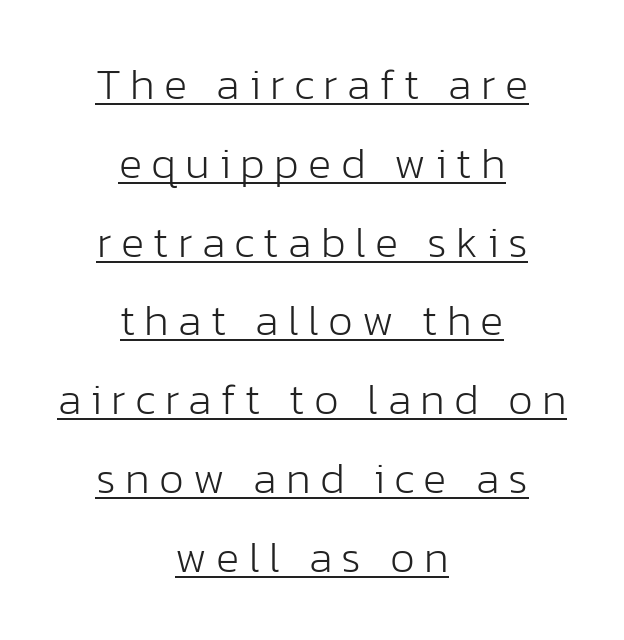
Ordinary non-slanted type is in use. Observe the absence of serifs on each vertical stroke in this sample. This is not heavy type; no bold has been used. Do the characters align in a grid? No, the font is proportional. Underlined type.
